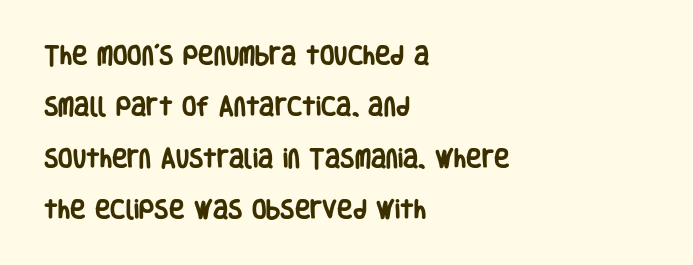
The image shows 21 px bold type, upright; set left-aligned, loose line spacing (2.45x), normal letter spacing, not underlined.
